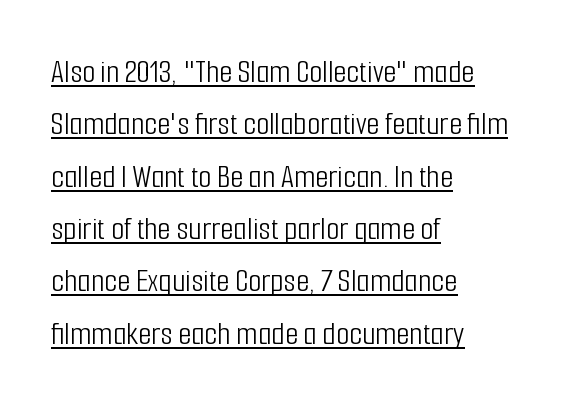
{"serif": "no", "italic": "no", "bold": "no", "weight": "light", "width": "condensed", "stroke_contrast": "low", "x_height": "medium", "monospaced": "no", "underline": "yes", "align": "left", "line_spacing": "normal", "line_spacing_ratio": 1.54, "letter_spacing": "normal", "letter_spacing_em": 0.0, "glyph_px": 34}
